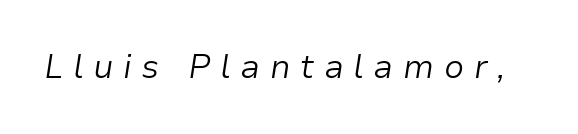
The image shows 33 px light type, italic (leaning right); set unusually wide letter spacing (+0.29 em), not underlined; low stroke contrast and a medium x-height.
